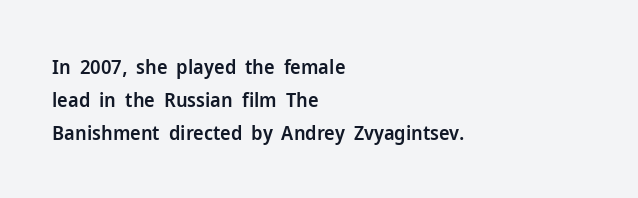
The image shows 20 px text type, upright; set left-aligned, normal line spacing (1.64x), normal letter spacing, not underlined.
